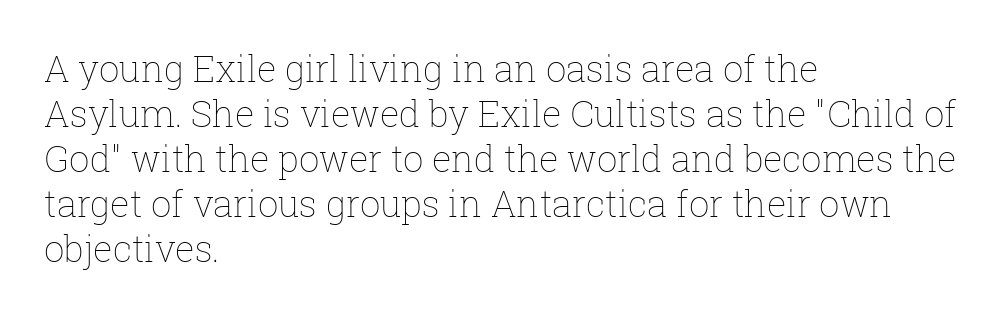
The image shows 36 px thin type, upright; set left-aligned, normal line spacing (1.25x), normal letter spacing, not underlined; low stroke contrast and a medium x-height.
